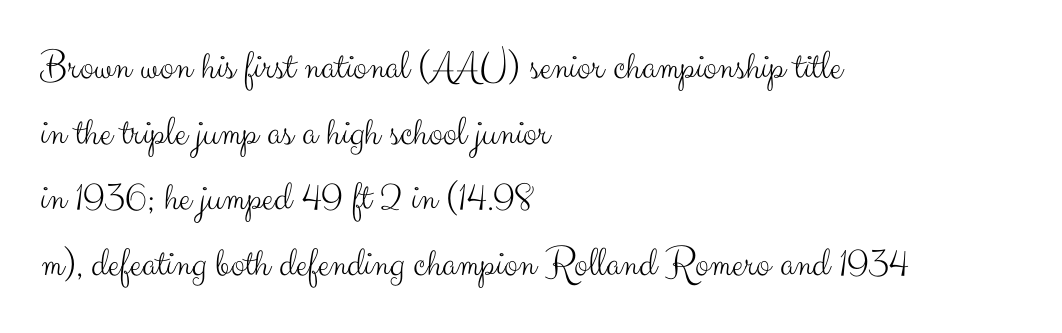
{"serif": "no", "bold": "no", "weight": "light", "width": "normal", "stroke_contrast": "medium", "x_height": "small", "monospaced": "no", "underline": "no", "align": "left", "line_spacing": "normal", "line_spacing_ratio": 1.56, "letter_spacing": "normal", "letter_spacing_em": 0.0, "glyph_px": 42}
